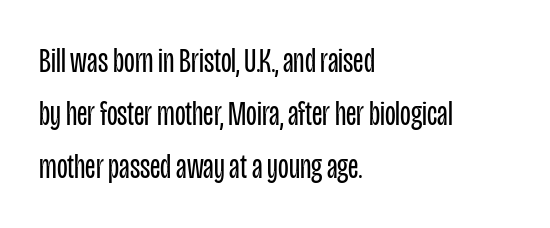
The text was rendered using a sans face with plain stroke endings. Nobody touched the tracking dial on this one. Here the designer chose a conventional face with non-uniform glyph widths. Horizontal alignment here is leftward, the default for most running prose. Only glyphs here, with clear space below each row.
